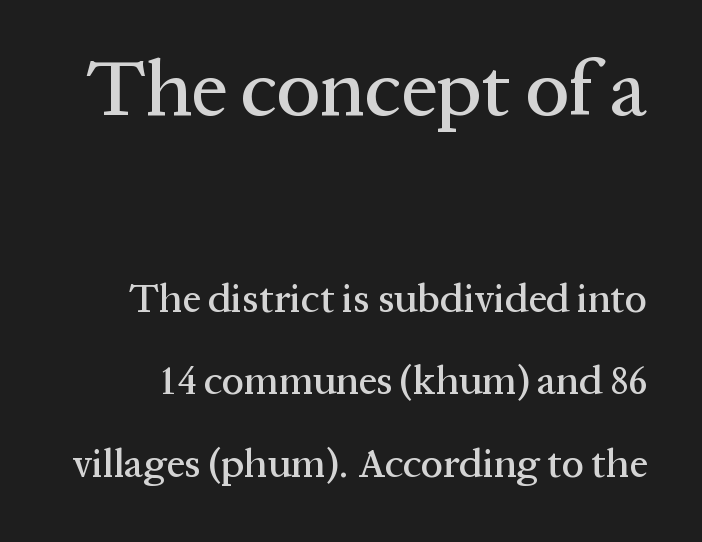
These two chunks differ in scale, with the top chunk taking the larger measure. Honestly, there is no underline to notice here at all. Interline gaps are noticeably wide in this sample. Here the designer chose a conventional face with non-uniform glyph widths.
